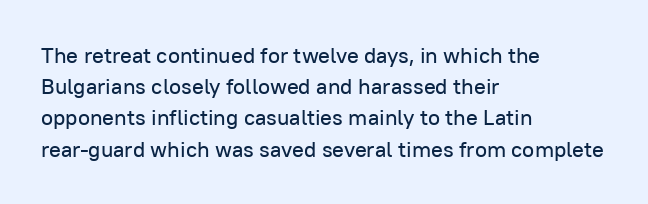
Q: Is the text italic (slanted)? A: No, it is upright.
Q: Is the text underlined? A: No.
Q: How is the paragraph aligned? A: Left-aligned.
Q: Is the spacing between letters normal or unusually wide? A: Normal.
Q: Is the spacing between lines tight, normal or loose? A: Normal.
